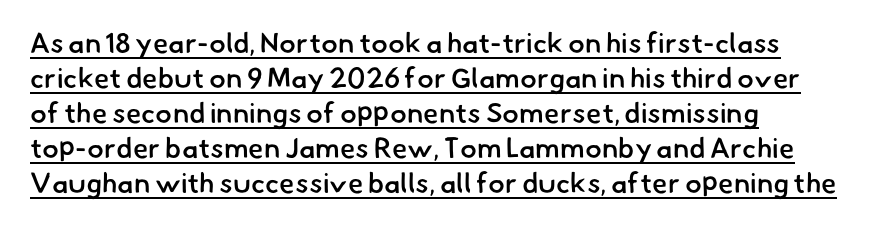
Q: Is the text bold? A: Semi-bold.
Q: Is the typeface a serif or a sans-serif typeface? A: Sans-serif.
Q: Is the text underlined? A: Yes.
Q: How is the paragraph aligned? A: Left-aligned.
Q: Is the spacing between letters normal or unusually wide? A: Normal.
Q: Is the spacing between lines tight, normal or loose? A: Normal.
Q: Width (condensed, normal, or wide)? A: Normal.
Q: Stroke contrast? A: Low.
Q: x-height? A: Small.
Q: Monospaced? A: No.
